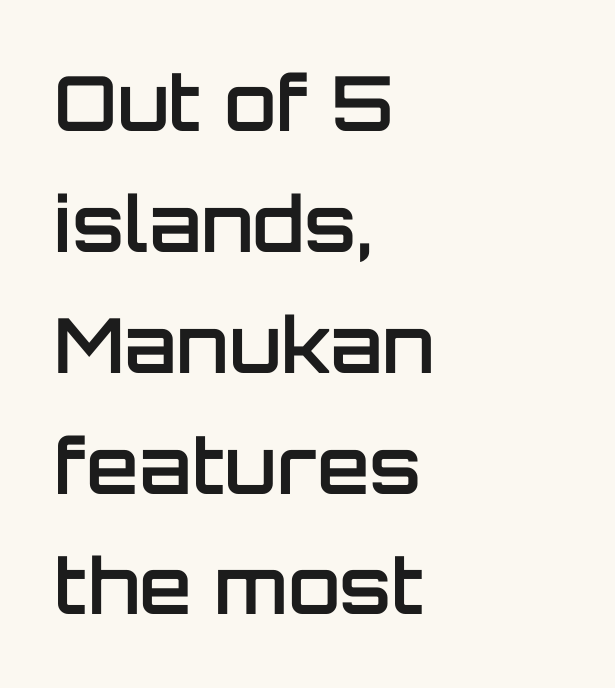
The image shows 76 px semibold sans-serif type, upright; set left-aligned, normal line spacing (1.59x), normal letter spacing, not underlined; low stroke contrast and a large x-height.
